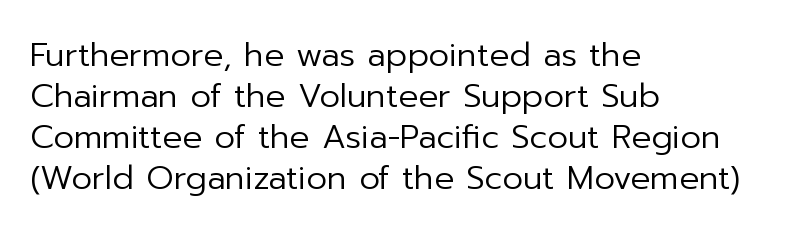
The image shows 33 px regular-weight sans-serif type, upright; set left-aligned, line spacing 1.24x, normal letter spacing, not underlined; low stroke contrast and a medium x-height.
